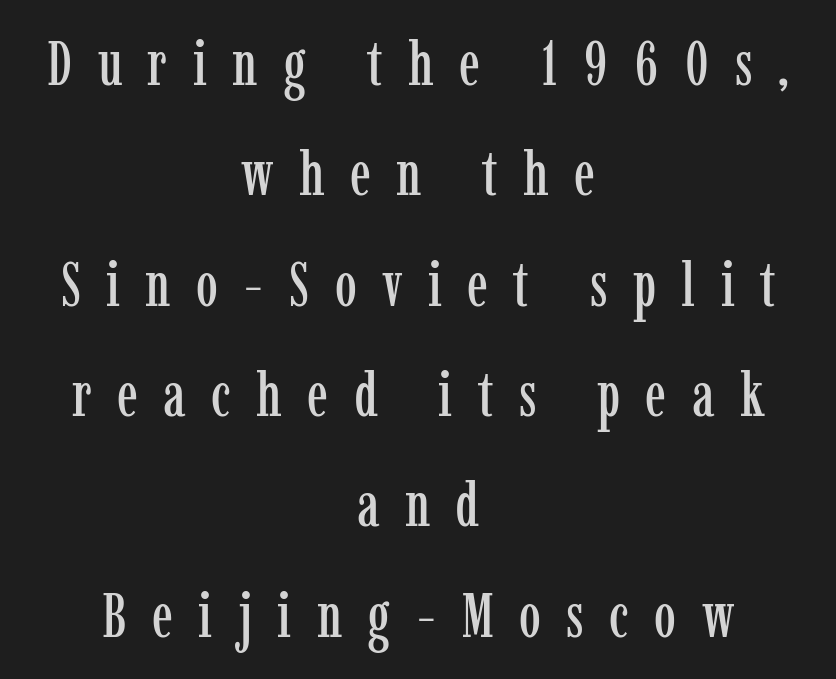
{"serif": "yes", "italic": "no", "width": "condensed", "stroke_contrast": "low", "x_height": "medium", "monospaced": "no", "underline": "no", "align": "center", "line_spacing_ratio": 1.78, "letter_spacing": "wide", "letter_spacing_em": 0.41, "glyph_px": 62}
